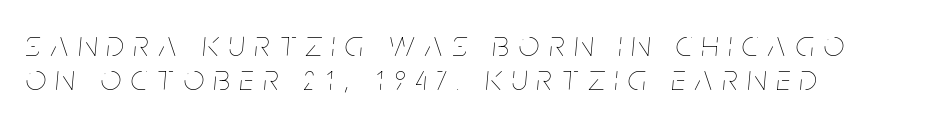
{"italic": "yes", "lean": "right", "slant_degrees": 5, "bold": "no", "weight": "thin", "width": "condensed", "stroke_contrast": "low", "x_height": "large", "monospaced": "no", "underline": "no", "align": "left", "line_spacing": "tight", "line_spacing_ratio": 0.95, "letter_spacing": "wide", "letter_spacing_em": 0.28, "glyph_px": 36}
